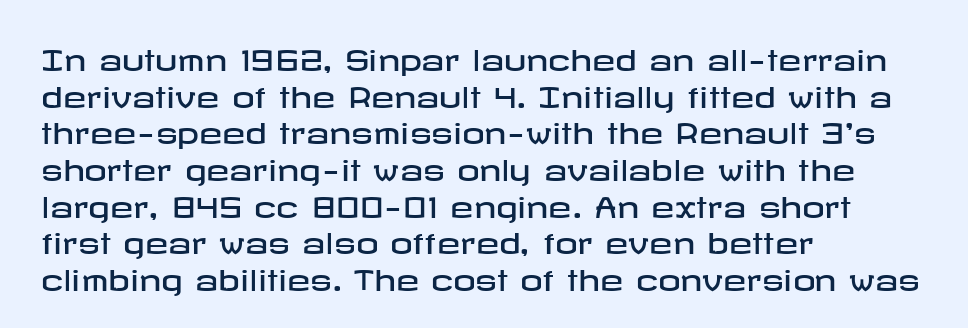
Q: Is the text italic (slanted)? A: No, it is upright.
Q: Is the typeface a serif or a sans-serif typeface? A: Sans-serif.
Q: Is the text underlined? A: No.
Q: How is the paragraph aligned? A: Left-aligned.
Q: Is the spacing between letters normal or unusually wide? A: Normal.
Q: Is the spacing between lines tight, normal or loose? A: Normal.
Q: Width (condensed, normal, or wide)? A: Wide.
Q: Stroke contrast? A: Low.
Q: x-height? A: Medium.
